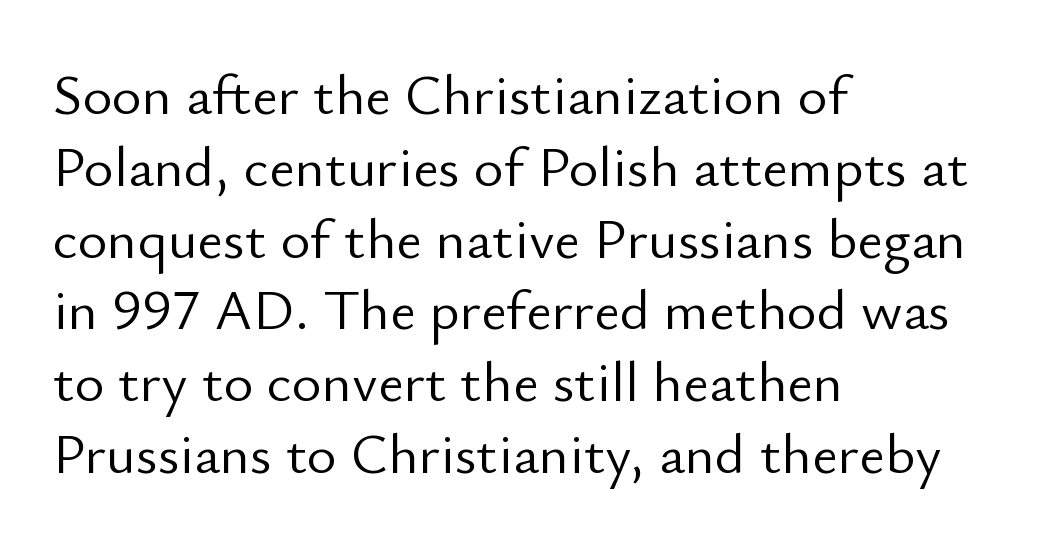
The image shows 57 px light sans-serif type, upright; set left-aligned, normal line spacing (1.26x), normal letter spacing, not underlined; low stroke contrast and a small x-height.
